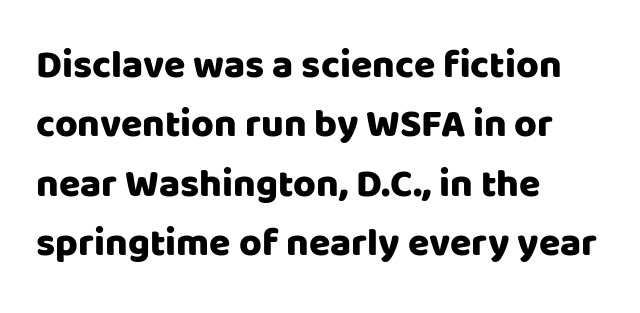
Q: Is the text italic (slanted)? A: No, it is upright.
Q: Is the typeface a serif or a sans-serif typeface? A: Sans-serif.
Q: Is the text underlined? A: No.
Q: How is the paragraph aligned? A: Left-aligned.
Q: Is the spacing between letters normal or unusually wide? A: Normal.
Q: Is the spacing between lines tight, normal or loose? A: Normal.
Q: Width (condensed, normal, or wide)? A: Normal.
Q: Stroke contrast? A: Low.
Q: x-height? A: Large.
Q: Monospaced? A: No.
